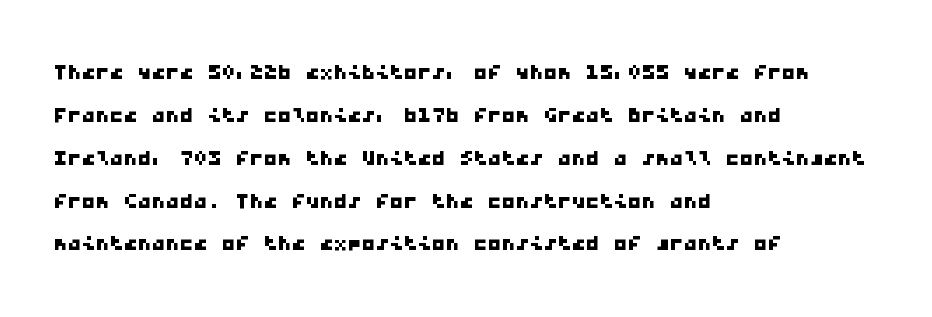
Q: Is the typeface a serif or a sans-serif typeface? A: Sans-serif.
Q: Is the text underlined? A: No.
Q: How is the paragraph aligned? A: Left-aligned.
Q: Is the spacing between letters normal or unusually wide? A: Normal.
Q: Is the spacing between lines tight, normal or loose? A: Normal.
Q: Width (condensed, normal, or wide)? A: Wide.
Q: Stroke contrast? A: Low.
Q: x-height? A: Medium.
Q: Monospaced? A: Yes.
